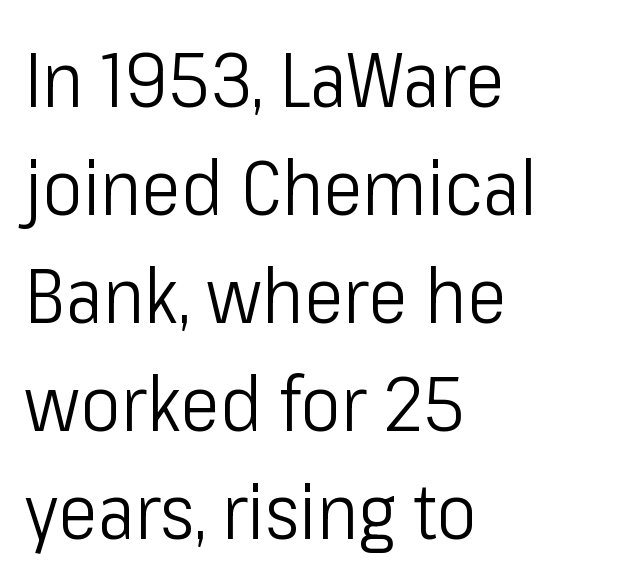
The text block is weighted toward the left margin, trailing off unevenly rightward. The space directly below the letters is spotless. The line texture is even and compact thanks to regular tracking. No heavy texture on the line: the type isn't bold. Ascenders rise straight up at ninety degrees.
